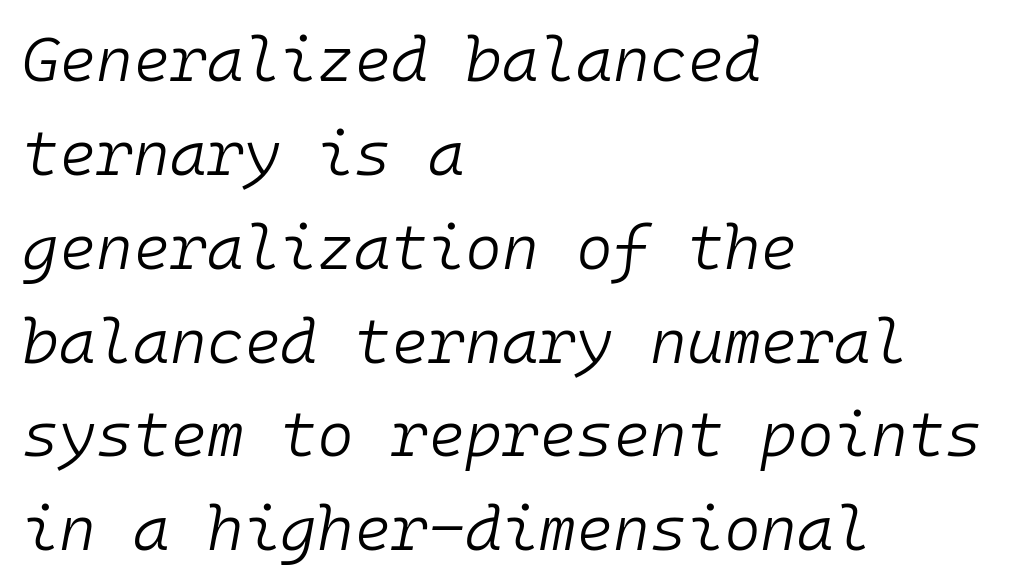
{"italic": "yes", "lean": "right", "slant_degrees": 10, "bold": "no", "weight": "light", "width": "normal", "stroke_contrast": "low", "x_height": "medium", "monospaced": "yes", "underline": "no", "align": "left", "line_spacing": "normal", "line_spacing_ratio": 1.49, "letter_spacing": "normal", "letter_spacing_em": 0.0, "glyph_px": 63}
